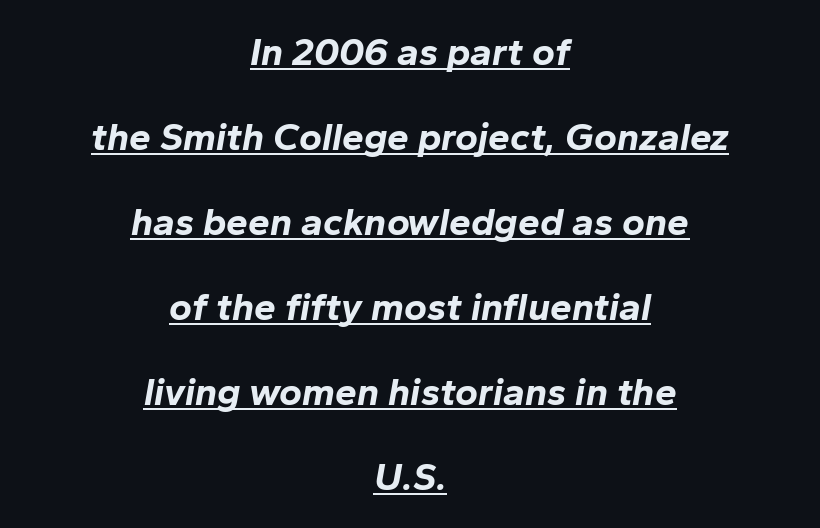
The image shows 39 px bold type, italic (leaning right); set centered, loose line spacing (2.18x), normal letter spacing, underlined; low stroke contrast and a medium x-height.
